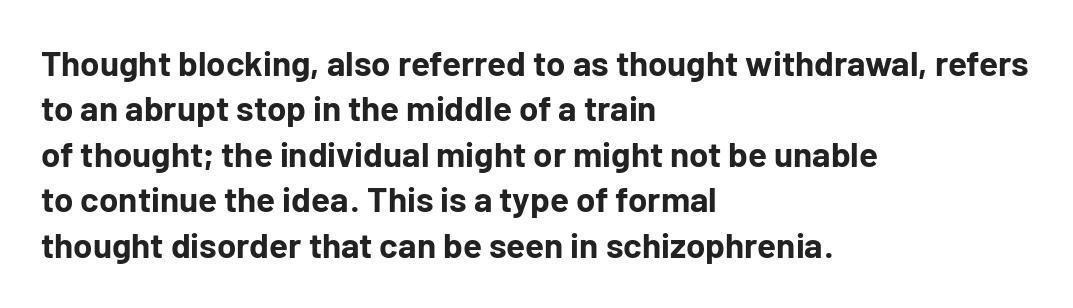
{"serif": "no", "italic": "no", "bold": "yes", "weight": "bold", "width": "normal", "stroke_contrast": "low", "x_height": "medium", "monospaced": "no", "underline": "no", "align": "left", "line_spacing": "normal", "line_spacing_ratio": 1.3, "letter_spacing": "normal", "letter_spacing_em": 0.0, "glyph_px": 35}
